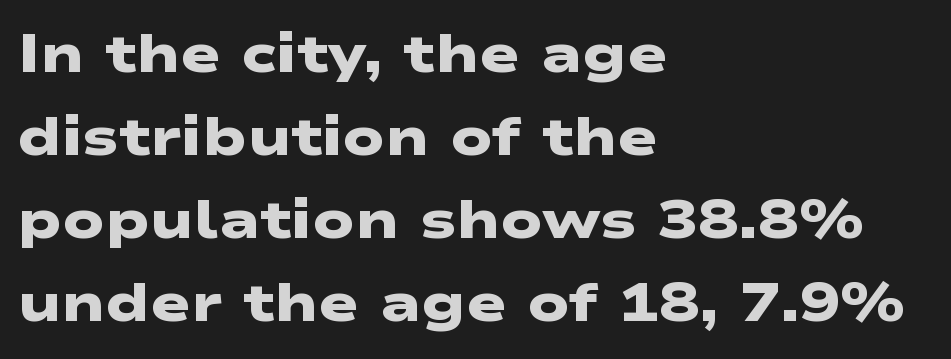
Q: Is the text bold? A: Yes.
Q: Is the typeface a serif or a sans-serif typeface? A: Sans-serif.
Q: Is the text underlined? A: No.
Q: How is the paragraph aligned? A: Left-aligned.
Q: Is the spacing between letters normal or unusually wide? A: Normal.
Q: Is the spacing between lines tight, normal or loose? A: Normal.
Q: Width (condensed, normal, or wide)? A: Wide.
Q: Stroke contrast? A: Low.
Q: x-height? A: Medium.
Q: Monospaced? A: No.
